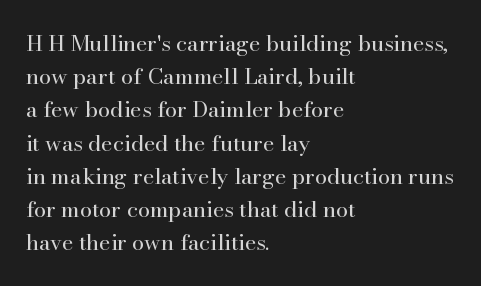
The image shows 22 px text type, upright; set left-aligned, normal line spacing (1.51x), normal letter spacing, not underlined.
